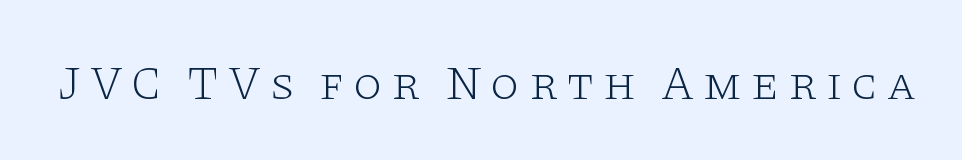
The image shows 47 px light, wide serif type, upright; set not underlined; low stroke contrast and a large x-height.
